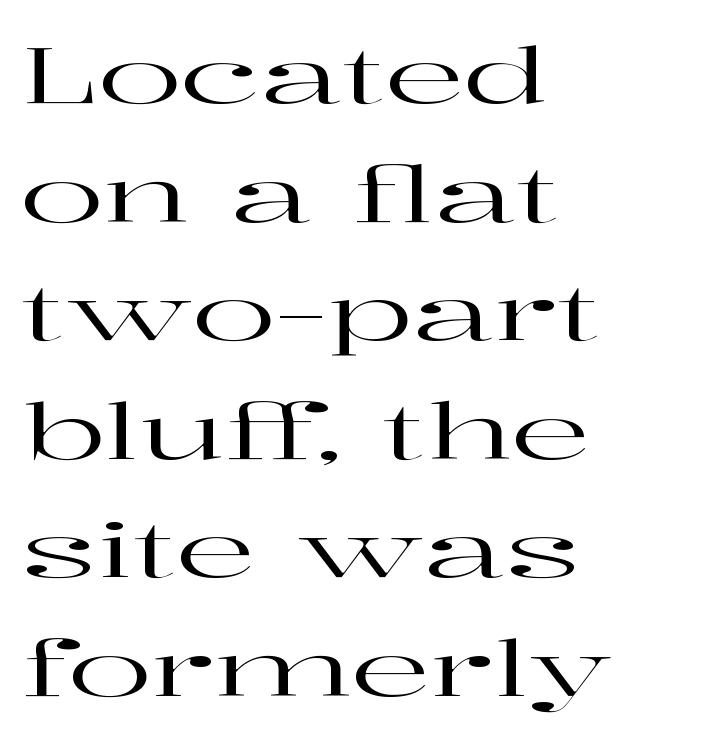
The image shows 78 px wide serif type, upright; set left-aligned, normal line spacing (1.52x), normal letter spacing, not underlined; high stroke contrast and a medium x-height.
